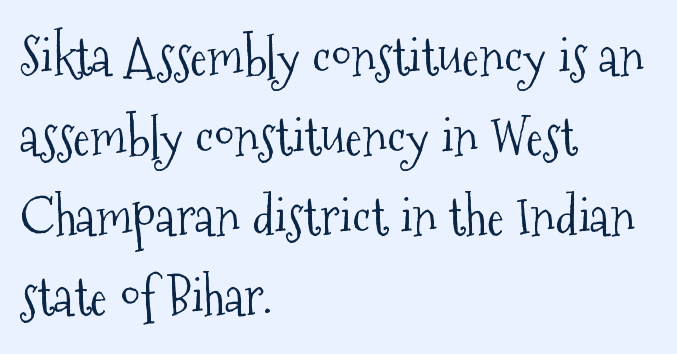
{"serif": "yes", "italic": "no", "bold": "no", "weight": "light", "width": "condensed", "stroke_contrast": "medium", "x_height": "medium", "monospaced": "no", "underline": "no", "align": "left", "line_spacing": "normal", "line_spacing_ratio": 1.54, "letter_spacing": "normal", "letter_spacing_em": 0.0, "glyph_px": 52}
